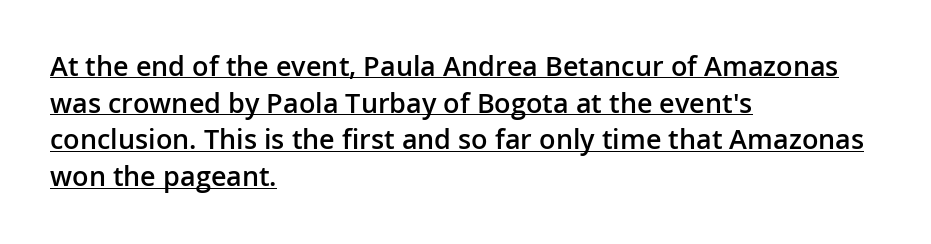
The image shows 27 px text type, upright; set left-aligned, normal line spacing (1.36x), normal letter spacing, underlined.
